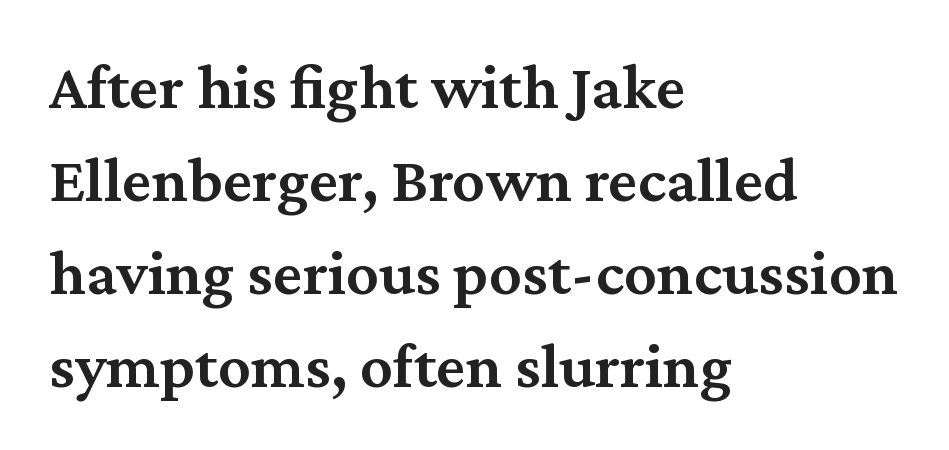
Q: Is the text bold? A: Semi-bold.
Q: Is the text italic (slanted)? A: No, it is upright.
Q: Is the typeface a serif or a sans-serif typeface? A: Serif.
Q: Is the text underlined? A: No.
Q: How is the paragraph aligned? A: Left-aligned.
Q: Is the spacing between letters normal or unusually wide? A: Normal.
Q: Is the spacing between lines tight, normal or loose? A: Normal.
Q: Width (condensed, normal, or wide)? A: Normal.
Q: Stroke contrast? A: Medium.
Q: x-height? A: Medium.
Q: Monospaced? A: No.
